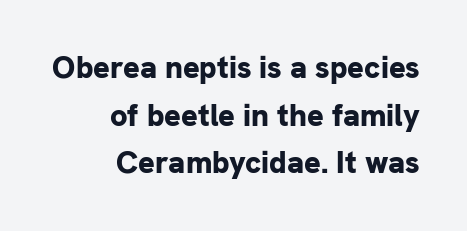
{"serif": "no", "italic": "no", "bold": "yes", "weight": "bold", "width": "normal", "stroke_contrast": "low", "x_height": "medium", "monospaced": "no", "underline": "no", "align": "right", "line_spacing": "normal", "line_spacing_ratio": 1.54, "letter_spacing": "normal", "letter_spacing_em": 0.0, "glyph_px": 31}
